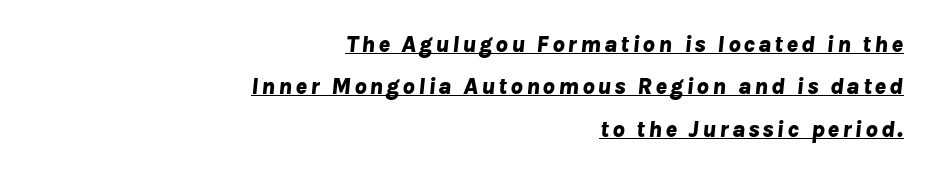
{"italic": "yes", "lean": "right", "slant_degrees": 8, "bold": "yes", "underline": "yes", "align": "right", "line_spacing_ratio": 1.77, "glyph_px": 24}
